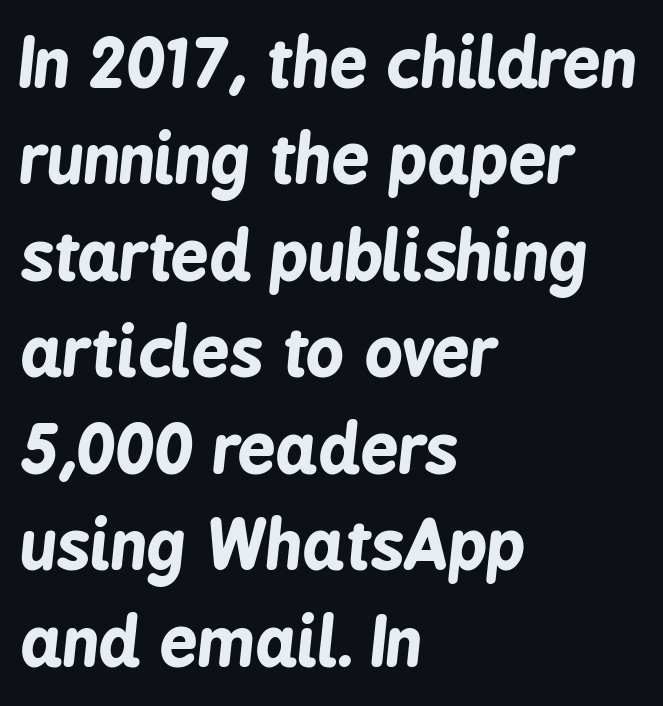
{"italic": "yes", "lean": "right", "slant_degrees": 6, "bold": "yes", "weight": "bold", "width": "condensed", "stroke_contrast": "low", "x_height": "medium", "monospaced": "no", "underline": "no", "align": "left", "line_spacing": "normal", "line_spacing_ratio": 1.44, "letter_spacing": "normal", "letter_spacing_em": 0.0, "glyph_px": 67}
